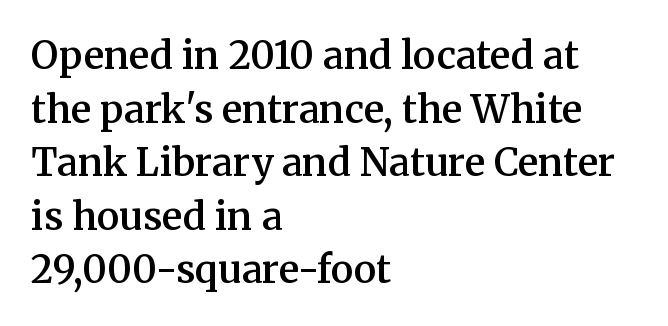
Its strokes are somewhat broadened, the hallmark of semibold type. This rendering features lettering with no underline. This sample keeps an unexceptional amount of space between lines. Note the varied advance widths — an 'i' is clearly narrower than an 'm'. Unlike italic type, these characters show no tilt at all.
